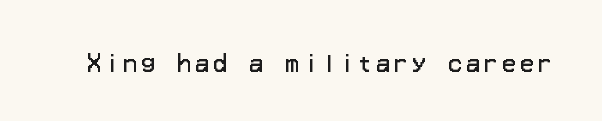
{"italic": "no", "bold": "no", "underline": "no", "glyph_px": 23}
